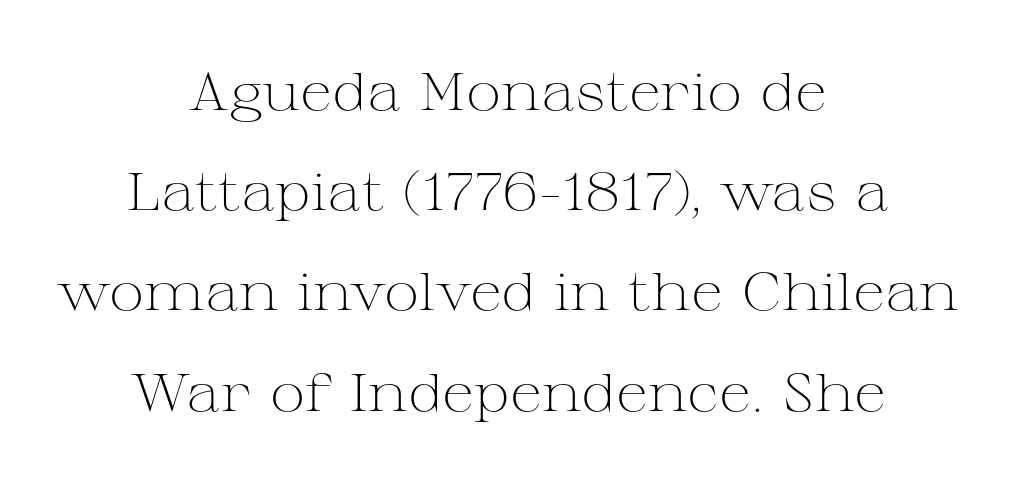
The image shows 53 px light, wide serif type, upright; set centered, line spacing 1.89x, normal letter spacing, not underlined; medium stroke contrast and a medium x-height.
